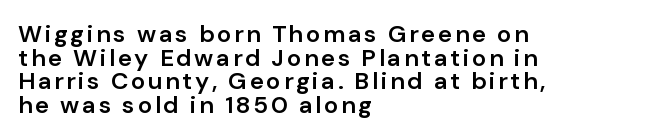
{"italic": "no", "bold": "semi", "underline": "no", "align": "left", "line_spacing": "tight", "line_spacing_ratio": 0.98, "glyph_px": 24}
